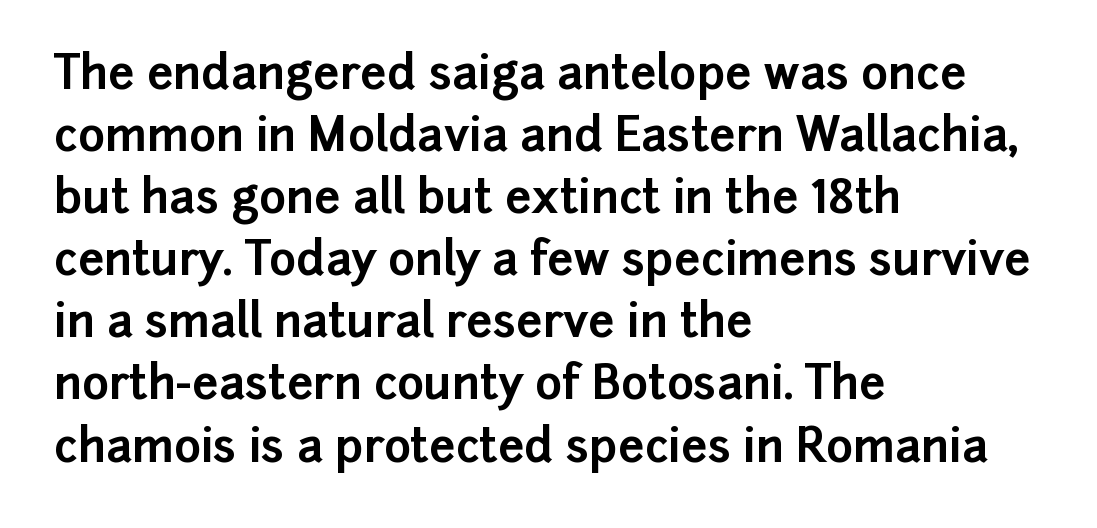
{"serif": "no", "italic": "no", "bold": "yes", "weight": "bold", "width": "normal", "stroke_contrast": "low", "x_height": "medium", "monospaced": "no", "underline": "no", "align": "left", "line_spacing": "normal", "line_spacing_ratio": 1.35, "letter_spacing": "normal", "letter_spacing_em": 0.0, "glyph_px": 46}
